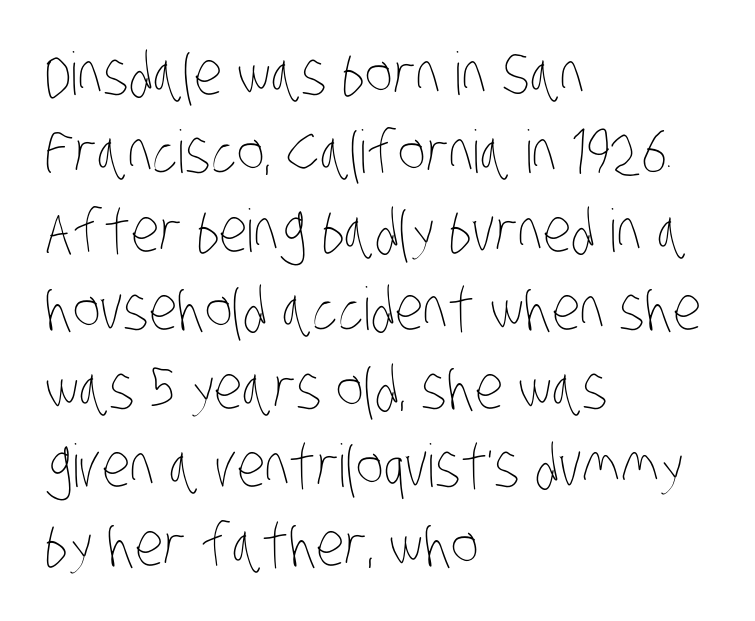
Q: Is the text bold? A: No.
Q: Is the text underlined? A: No.
Q: How is the paragraph aligned? A: Left-aligned.
Q: Is the spacing between letters normal or unusually wide? A: Normal.
Q: Is the spacing between lines tight, normal or loose? A: Normal.
Q: Width (condensed, normal, or wide)? A: Condensed.
Q: Stroke contrast? A: Low.
Q: x-height? A: Large.
Q: Monospaced? A: No.
